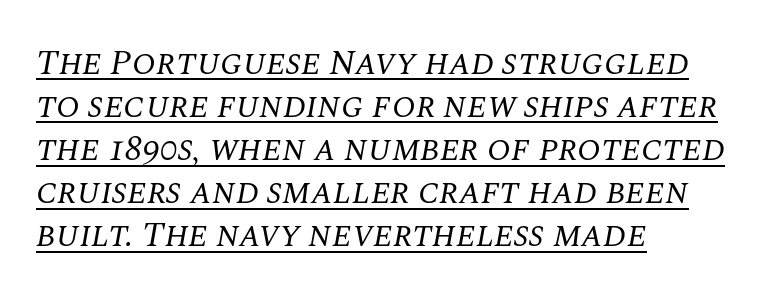
Q: Is the text bold? A: No.
Q: Is the text italic (slanted)? A: Yes, it leans right by about 10 degrees.
Q: Is the typeface a serif or a sans-serif typeface? A: Serif.
Q: Is the text underlined? A: Yes.
Q: How is the paragraph aligned? A: Left-aligned.
Q: Is the spacing between letters normal or unusually wide? A: Normal.
Q: Width (condensed, normal, or wide)? A: Normal.
Q: Stroke contrast? A: Medium.
Q: x-height? A: Large.
Q: Monospaced? A: No.
